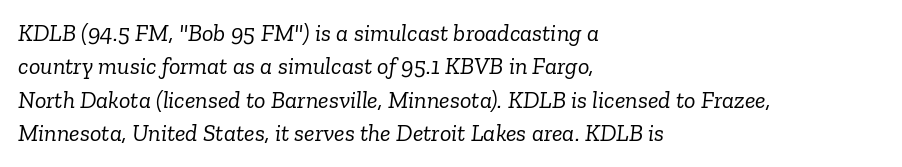
The image shows 24 px text type, italic (leaning right); set left-aligned, normal line spacing (1.39x), normal letter spacing, not underlined.
